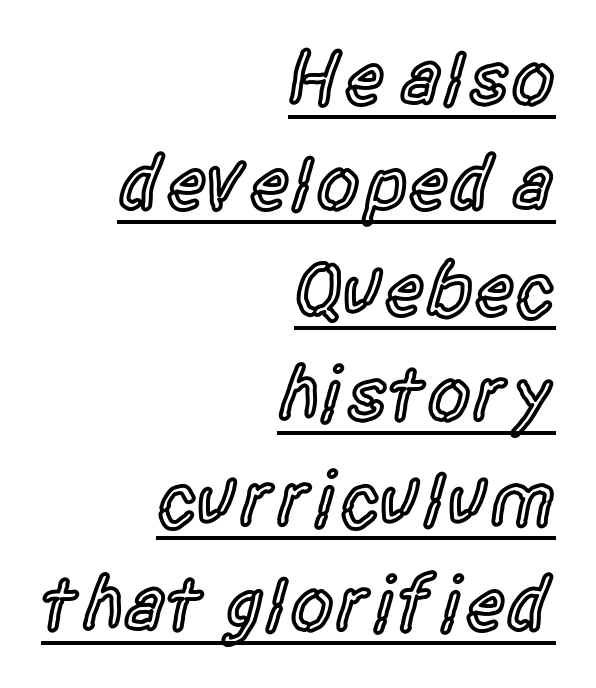
The typeface chosen for these lines omits serifs. On the weight axis this lands at semibold, roughly 600. The text block is weighted toward the right margin, trailing off unevenly leftward. The specimen includes a rule beneath the text block's lines.
